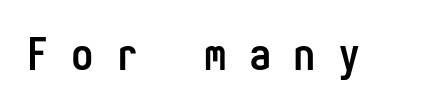
Q: Is the text bold? A: Yes.
Q: Is the text italic (slanted)? A: No, it is upright.
Q: Is the typeface a serif or a sans-serif typeface? A: Sans-serif.
Q: Is the text underlined? A: No.
Q: Is the spacing between letters normal or unusually wide? A: Unusually wide.
Q: Width (condensed, normal, or wide)? A: Condensed.
Q: Stroke contrast? A: Low.
Q: x-height? A: Medium.
Q: Monospaced? A: Yes.
